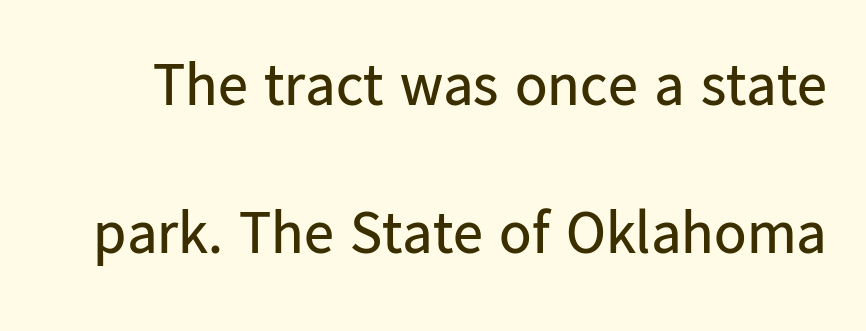
Spacing verdict: proportional, widths tailored to each character. Letter spacing: default. This rendering employs a face without finishing strokes, i.e., a sans-serif. In terms of posture, this sample is upright.
